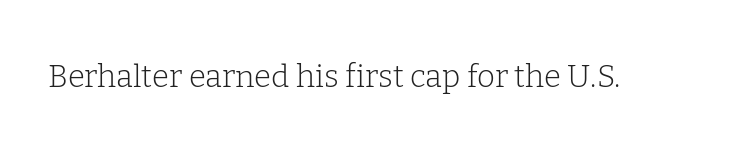
Q: Is the text bold? A: No.
Q: Is the text italic (slanted)? A: No, it is upright.
Q: Is the typeface a serif or a sans-serif typeface? A: Serif.
Q: Is the text underlined? A: No.
Q: Is the spacing between letters normal or unusually wide? A: Normal.
Q: Width (condensed, normal, or wide)? A: Normal.
Q: Stroke contrast? A: Low.
Q: x-height? A: Medium.
Q: Monospaced? A: No.
